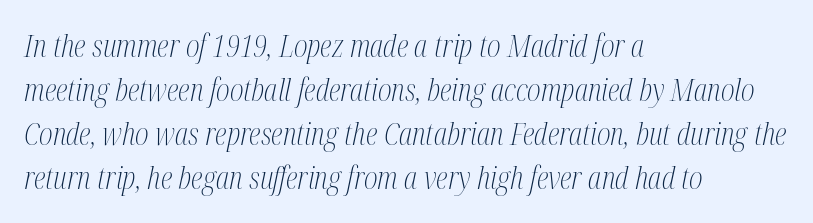
Heft: none added — not bold. Unmarked baselines from the first word to the last. The glyphs in this specimen are seriffed. Do the characters align in a grid? No, the font is proportional.
